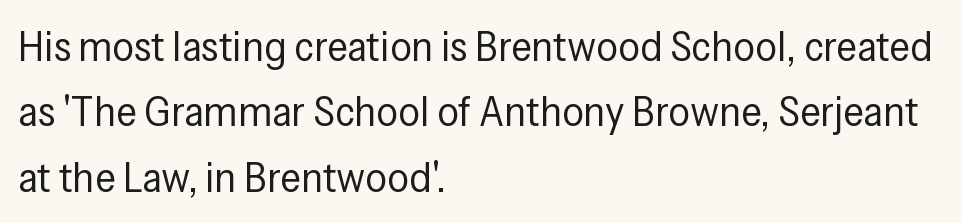
Q: Is the text bold? A: No.
Q: Is the text italic (slanted)? A: No, it is upright.
Q: Is the typeface a serif or a sans-serif typeface? A: Sans-serif.
Q: Is the text underlined? A: No.
Q: How is the paragraph aligned? A: Left-aligned.
Q: Is the spacing between letters normal or unusually wide? A: Normal.
Q: Is the spacing between lines tight, normal or loose? A: Normal.
Q: Width (condensed, normal, or wide)? A: Condensed.
Q: Stroke contrast? A: Low.
Q: x-height? A: Medium.
Q: Monospaced? A: No.
